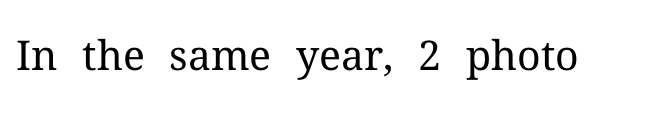
The image shows 41 px regular-weight serif type, upright; set normal letter spacing, not underlined; medium stroke contrast and a medium x-height.
